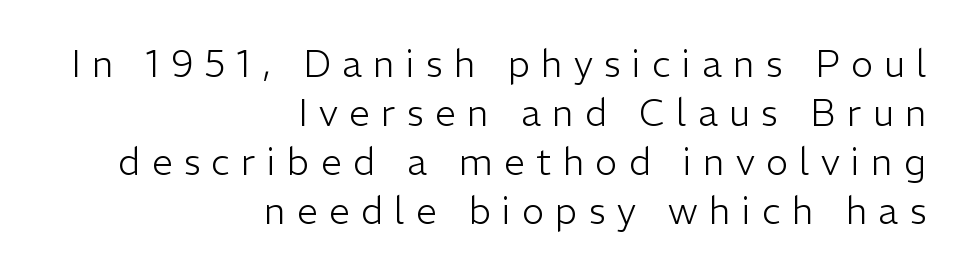
The font family rendered here belongs to the sans-serif group. The letters stand upright; this is a roman face. Here the designer chose a conventional face with non-uniform glyph widths. Stems and bowls with no extra thickness — not bold.
